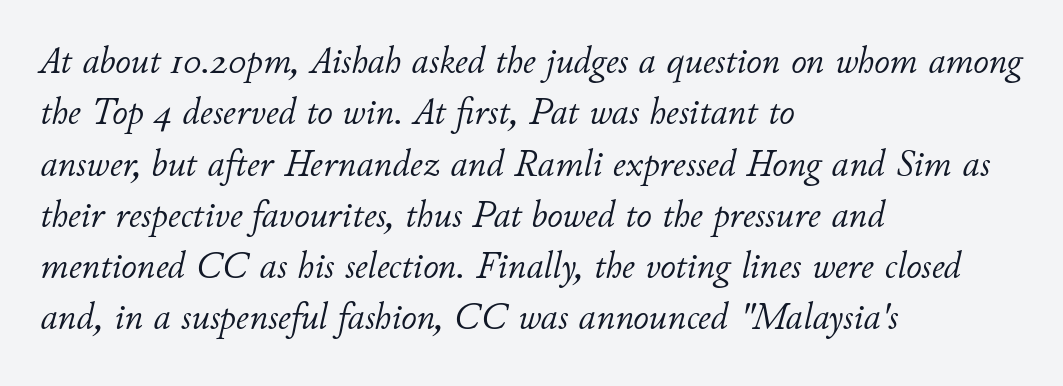
The image shows 38 px light type, italic (leaning right); set left-aligned, normal line spacing (1.35x), normal letter spacing, not underlined; low stroke contrast and a small x-height.
